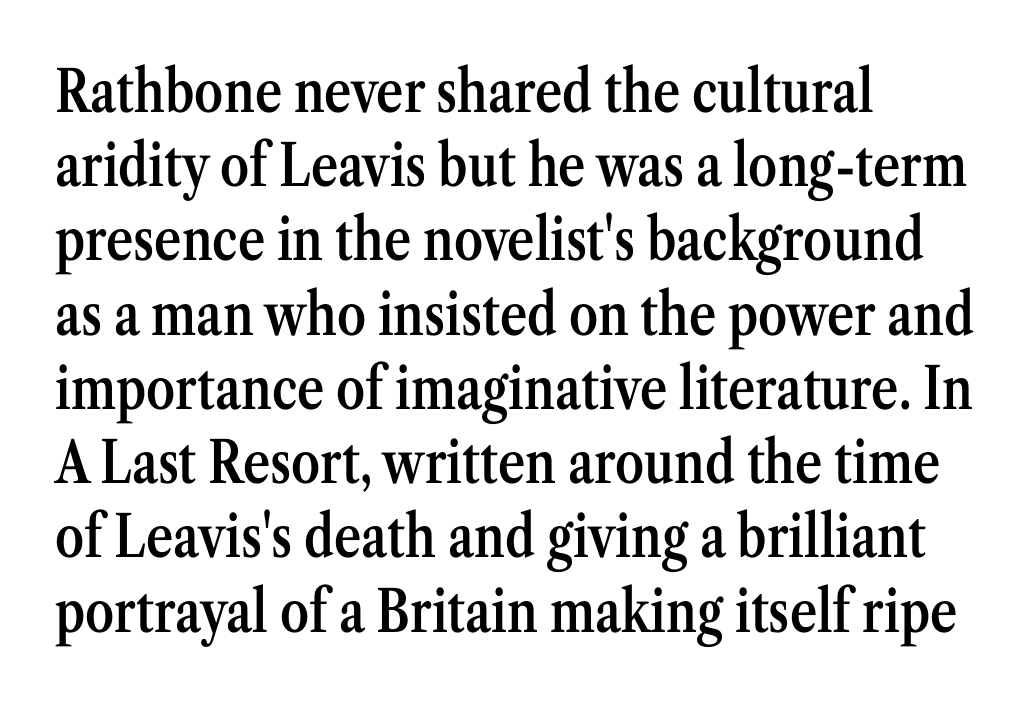
Q: Is the text bold? A: Semi-bold.
Q: Is the text italic (slanted)? A: No, it is upright.
Q: Is the typeface a serif or a sans-serif typeface? A: Serif.
Q: Is the text underlined? A: No.
Q: How is the paragraph aligned? A: Left-aligned.
Q: Is the spacing between letters normal or unusually wide? A: Normal.
Q: Is the spacing between lines tight, normal or loose? A: Normal.
Q: Width (condensed, normal, or wide)? A: Condensed.
Q: Stroke contrast? A: Medium.
Q: x-height? A: Medium.
Q: Monospaced? A: No.
